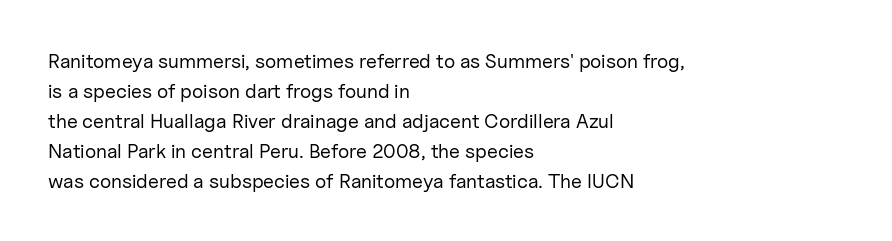
Q: Is the text bold? A: No.
Q: Is the text italic (slanted)? A: No, it is upright.
Q: Is the text underlined? A: No.
Q: How is the paragraph aligned? A: Left-aligned.
Q: Is the spacing between letters normal or unusually wide? A: Normal.
Q: Is the spacing between lines tight, normal or loose? A: Normal.
